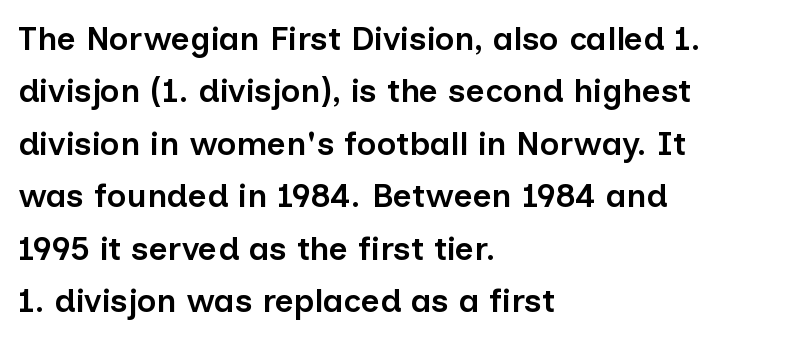
{"serif": "no", "italic": "no", "bold": "semi", "weight": "semibold", "width": "normal", "stroke_contrast": "low", "x_height": "medium", "monospaced": "no", "underline": "no", "align": "left", "line_spacing": "normal", "line_spacing_ratio": 1.59, "letter_spacing": "normal", "letter_spacing_em": 0.0, "glyph_px": 33}
